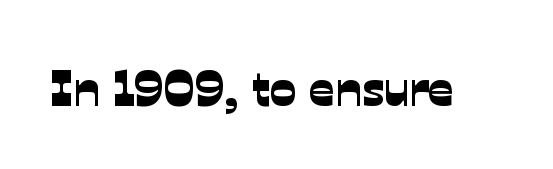
{"serif": "no", "width": "normal", "stroke_contrast": "low", "x_height": "medium", "monospaced": "no", "underline": "no", "letter_spacing": "normal", "letter_spacing_em": 0.0, "glyph_px": 50}
